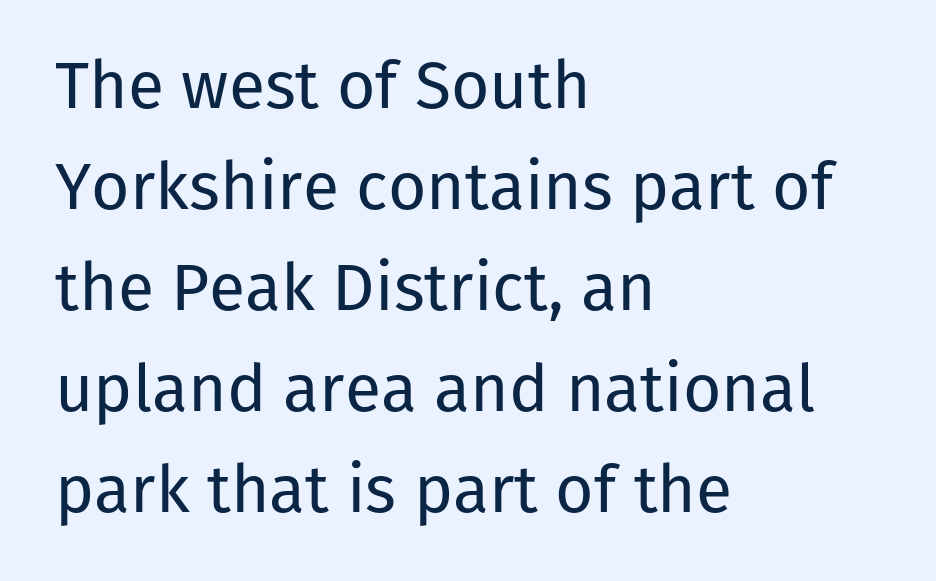
Here the glyphs are tracked normally, forming tight word shapes. These lines were composed using upright roman letters. The line-height multiplier appears to be the usual default. Looks like regular typesetting: each glyph gets only the width it needs. Nothing heavy about these letters — not bold at all. Check the space under the baseline: it is left empty.
